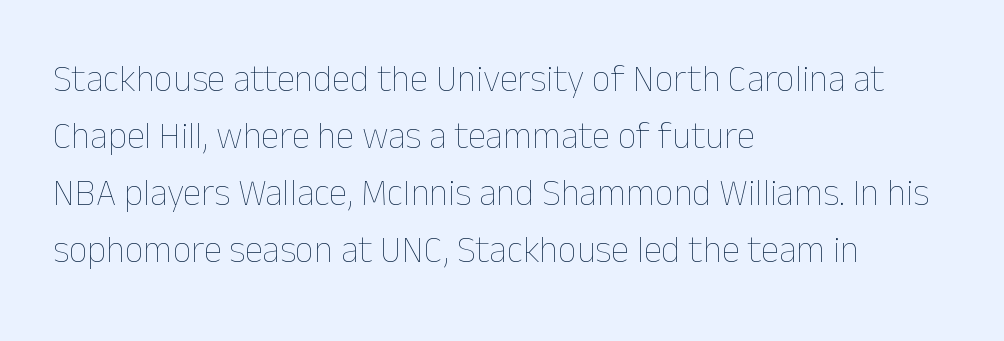
{"italic": "no", "bold": "no", "weight": "thin", "width": "normal", "stroke_contrast": "low", "x_height": "medium", "monospaced": "no", "underline": "no", "align": "left", "line_spacing": "normal", "line_spacing_ratio": 1.54, "letter_spacing": "normal", "letter_spacing_em": 0.0, "glyph_px": 37}
